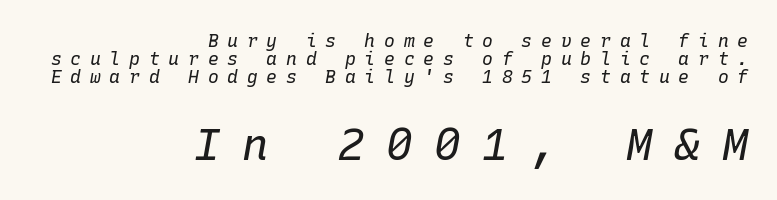
The image shows 44 px regular-weight type, italic (leaning right), monospaced; set right-aligned, tight line spacing (0.99x), unusually wide letter spacing (+0.49 em), not underlined; the second (bottom) block is 2.44x larger; low stroke contrast and a medium x-height.
